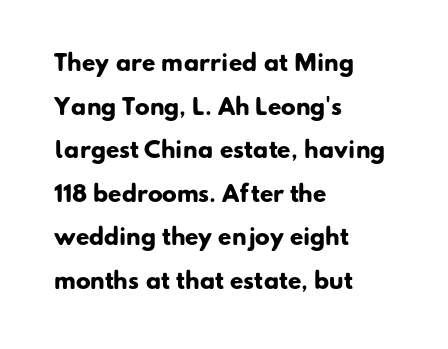
Each row of text sits above clean, open space. Each glyph is drawn with heavy, bold strokes. Whoever set this chose breathing room over compactness in the vertical rhythm. Where is the straight margin? On the left. A typesetter would call this zero additional tracking.
